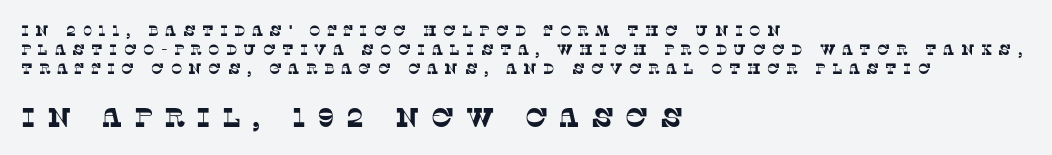
{"underline": "no", "align": "left", "line_spacing": "normal", "line_spacing_ratio": 1.28, "letter_spacing": "wide", "letter_spacing_em": 0.42, "larger_block": "second", "size_ratio": 1.8, "glyph_px": 27}
